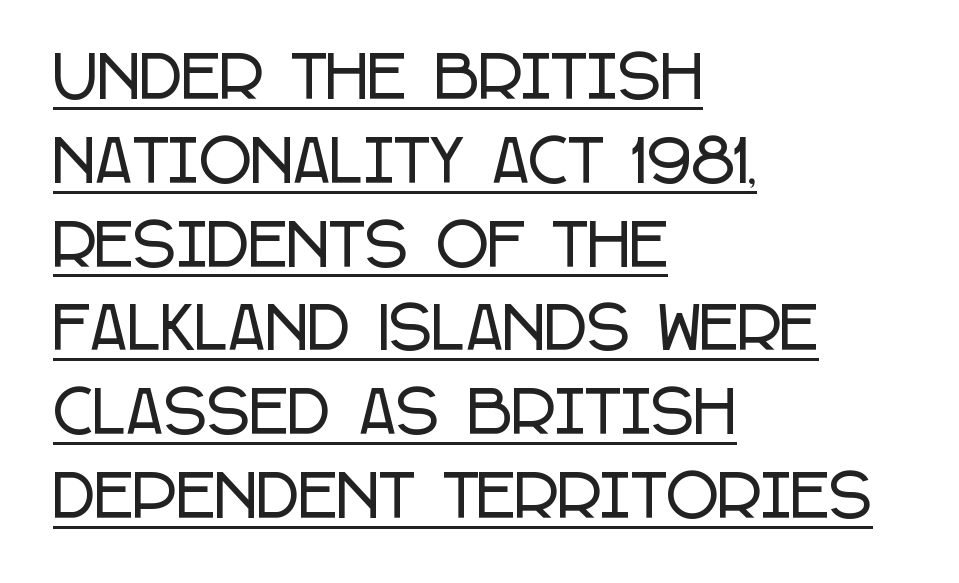
The image shows 57 px condensed sans-serif type, upright; set left-aligned, normal line spacing (1.47x), normal letter spacing, underlined; low stroke contrast and a large x-height.
